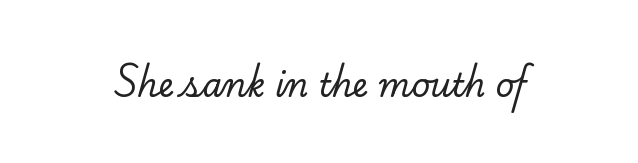
The zone under the glyphs is completely vacant. Does extra space separate the letters? No, they use regular spacing. This is not heavy type; no bold has been used. The passage shown is typed in a proportional face where columns would drift.
